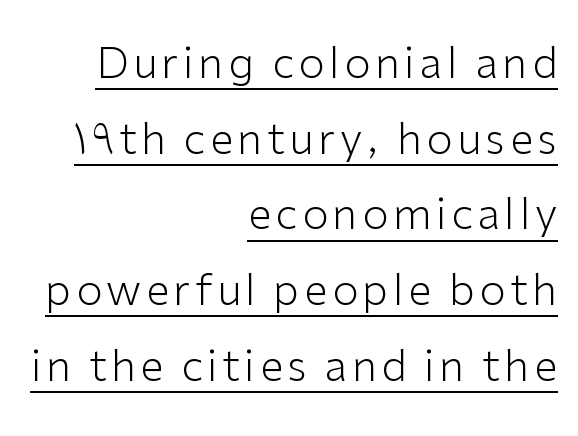
{"serif": "no", "italic": "no", "bold": "no", "weight": "light", "width": "normal", "stroke_contrast": "low", "x_height": "medium", "monospaced": "no", "underline": "yes", "align": "right", "line_spacing_ratio": 1.76, "glyph_px": 43}
